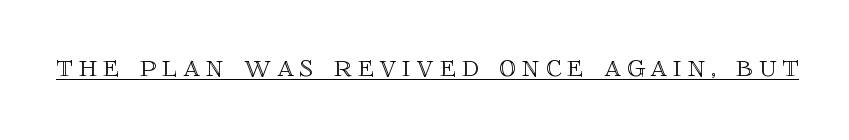
Every word sits above its own underline. When letters stand straight like this, we call the style roman or upright. These lines are rendered in a variable-pitch font.
